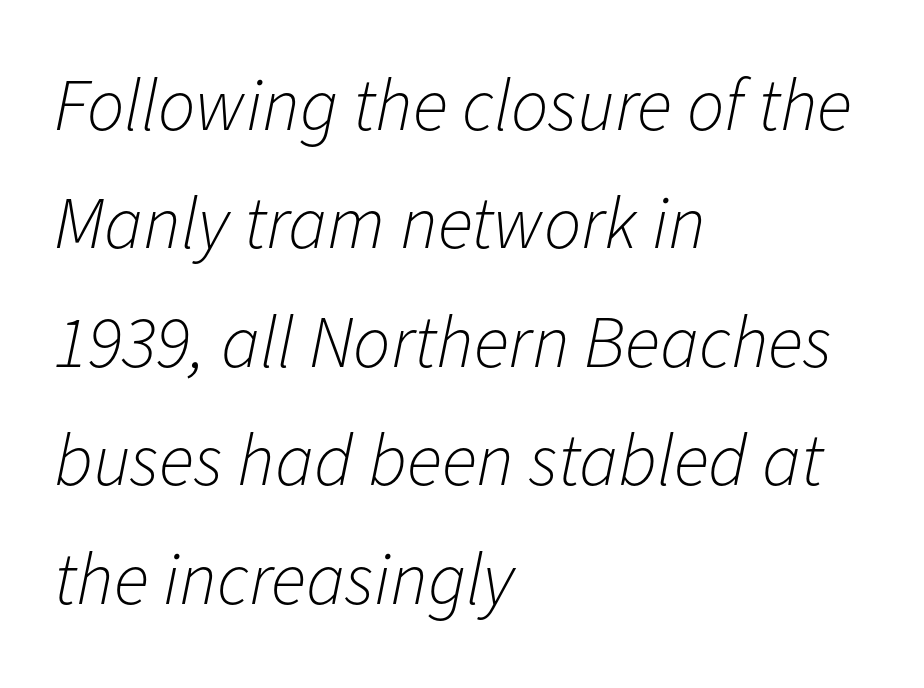
Q: Is the text bold? A: No.
Q: Is the text italic (slanted)? A: Yes, it leans right by about 11 degrees.
Q: Is the text underlined? A: No.
Q: How is the paragraph aligned? A: Left-aligned.
Q: Is the spacing between letters normal or unusually wide? A: Normal.
Q: Is the spacing between lines tight, normal or loose? A: Normal.
Q: Width (condensed, normal, or wide)? A: Normal.
Q: Stroke contrast? A: Low.
Q: x-height? A: Medium.
Q: Monospaced? A: No.
